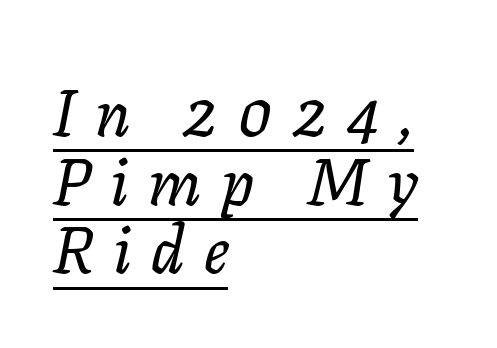
Q: Is the text italic (slanted)? A: Yes, it leans right by about 11 degrees.
Q: Is the typeface a serif or a sans-serif typeface? A: Serif.
Q: Is the text underlined? A: Yes.
Q: How is the paragraph aligned? A: Left-aligned.
Q: Is the spacing between letters normal or unusually wide? A: Unusually wide.
Q: Is the spacing between lines tight, normal or loose? A: Tight.
Q: Width (condensed, normal, or wide)? A: Normal.
Q: Stroke contrast? A: Low.
Q: x-height? A: Medium.
Q: Monospaced? A: No.
